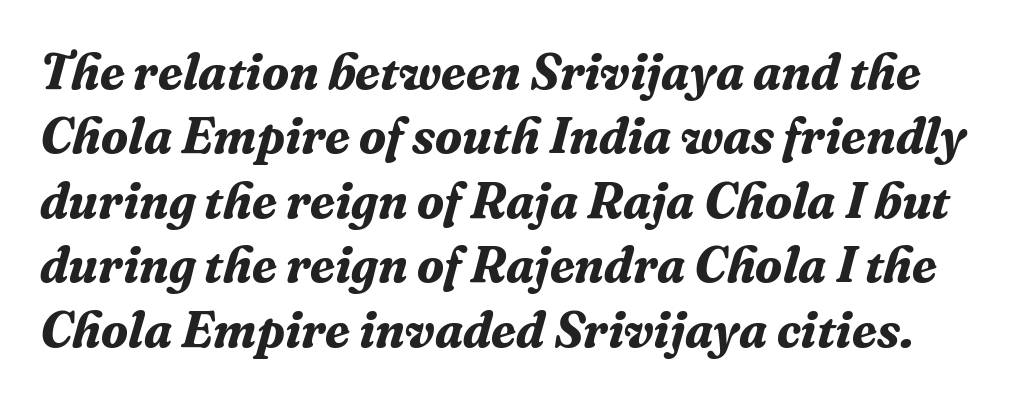
{"serif": "yes", "italic": "yes", "lean": "right", "slant_degrees": 16, "bold": "yes", "weight": "bold", "width": "normal", "stroke_contrast": "medium", "x_height": "medium", "monospaced": "no", "underline": "no", "line_spacing": "normal", "line_spacing_ratio": 1.29, "letter_spacing": "normal", "letter_spacing_em": 0.0, "glyph_px": 50}
